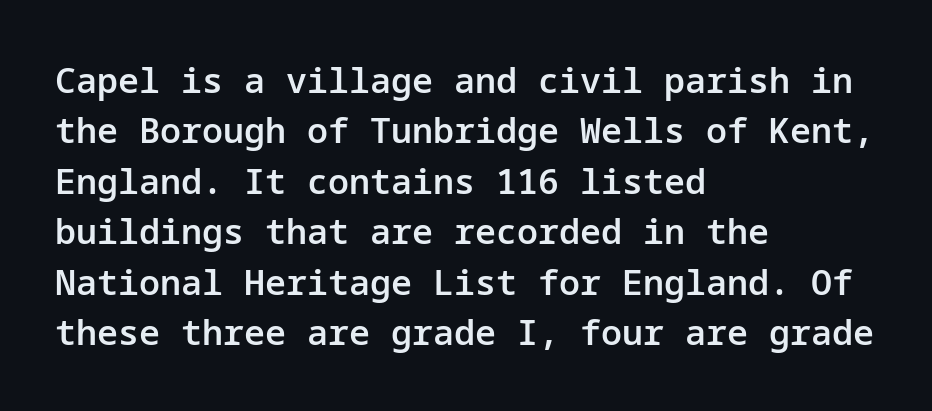
{"serif": "no", "italic": "no", "bold": "semi", "weight": "semibold", "width": "normal", "stroke_contrast": "low", "x_height": "medium", "underline": "no", "align": "left", "line_spacing": "normal", "line_spacing_ratio": 1.44, "letter_spacing": "normal", "letter_spacing_em": 0.0, "glyph_px": 35}
